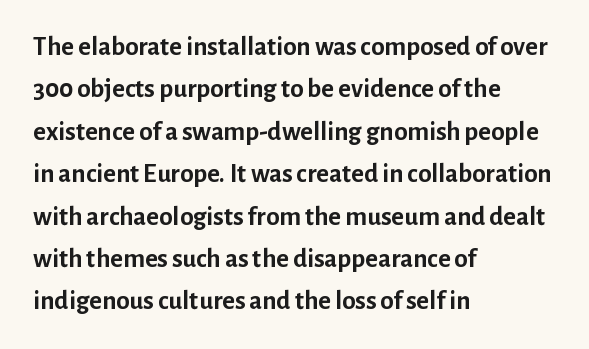
Q: Is the text bold? A: Yes.
Q: Is the text italic (slanted)? A: No, it is upright.
Q: Is the text underlined? A: No.
Q: How is the paragraph aligned? A: Left-aligned.
Q: Is the spacing between letters normal or unusually wide? A: Normal.
Q: Is the spacing between lines tight, normal or loose? A: Normal.
